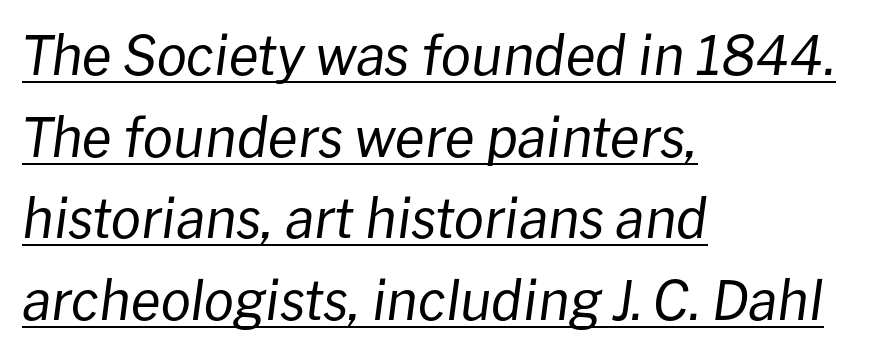
The image shows 54 px regular-weight type, italic (leaning right); set left-aligned, normal line spacing (1.51x), normal letter spacing, underlined; low stroke contrast and a medium x-height.
